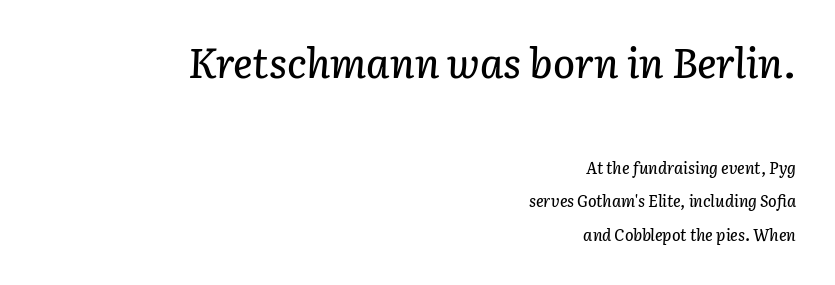
Q: Is the text italic (slanted)? A: Yes, it leans right by about 3 degrees.
Q: Is the text underlined? A: No.
Q: How is the paragraph aligned? A: Right-aligned.
Q: Is the spacing between letters normal or unusually wide? A: Normal.
Q: Is the spacing between lines tight, normal or loose? A: Loose.
Q: Which block of text is set in a larger size, the first (top) or the second (bottom)? A: The first (top) one.
Q: Width (condensed, normal, or wide)? A: Normal.
Q: Stroke contrast? A: Low.
Q: x-height? A: Medium.
Q: Monospaced? A: No.
